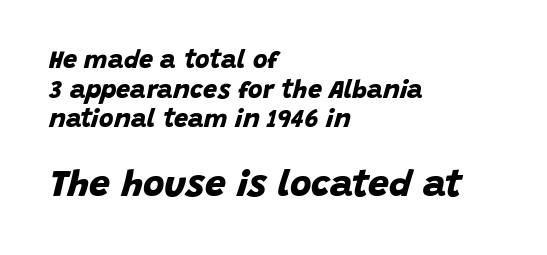
Classification — sans serif. The baseline area is clear. The lower block of text is set noticeably larger than the block above it. Each glyph is drawn with heavy, bold strokes.
